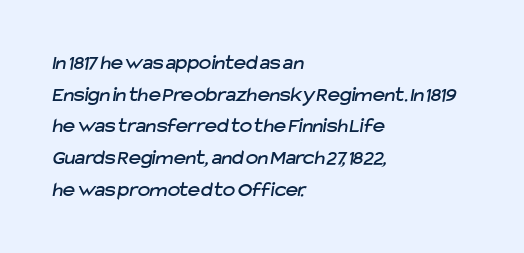
Between one letter and the next there's only the usual sliver of space. Casual observation: everything's shoved over to the left. The area under the type is left untouched. What's the leading like? Ordinary, nothing unusual.
